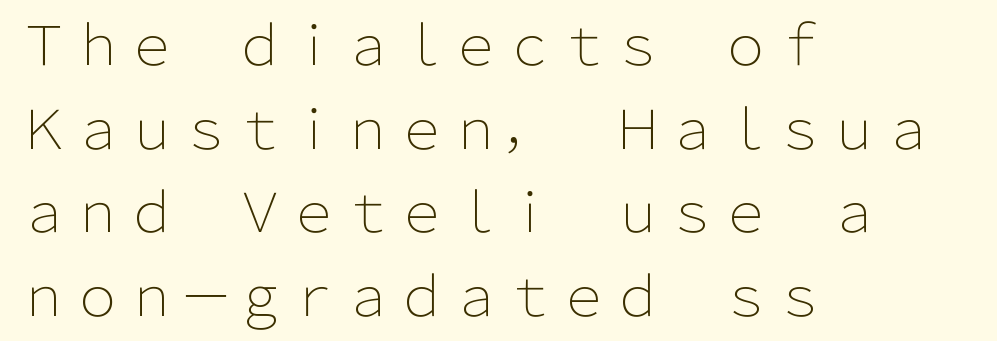
Ink coverage per letter is moderate at most. Each row of text sits above clean, open space. Leading matches the norm, producing a regular column. One-word summary of the alignment: left. Note the varied advance widths — an 'i' is clearly narrower than an 'm'. Posture: upright roman.
